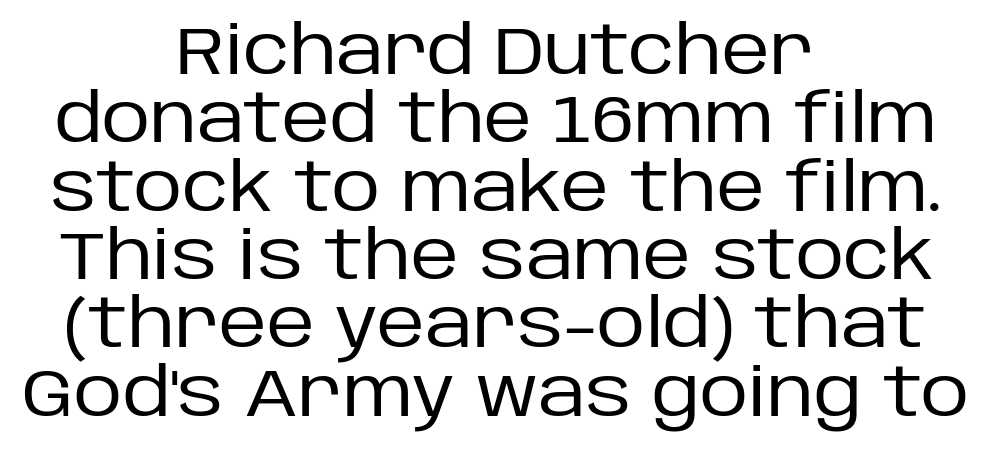
Q: Is the text bold? A: No.
Q: Is the text italic (slanted)? A: No, it is upright.
Q: Is the typeface a serif or a sans-serif typeface? A: Sans-serif.
Q: Is the text underlined? A: No.
Q: How is the paragraph aligned? A: Centered.
Q: Is the spacing between letters normal or unusually wide? A: Normal.
Q: Is the spacing between lines tight, normal or loose? A: Tight.
Q: Width (condensed, normal, or wide)? A: Normal.
Q: Stroke contrast? A: Low.
Q: x-height? A: Large.
Q: Monospaced? A: No.
